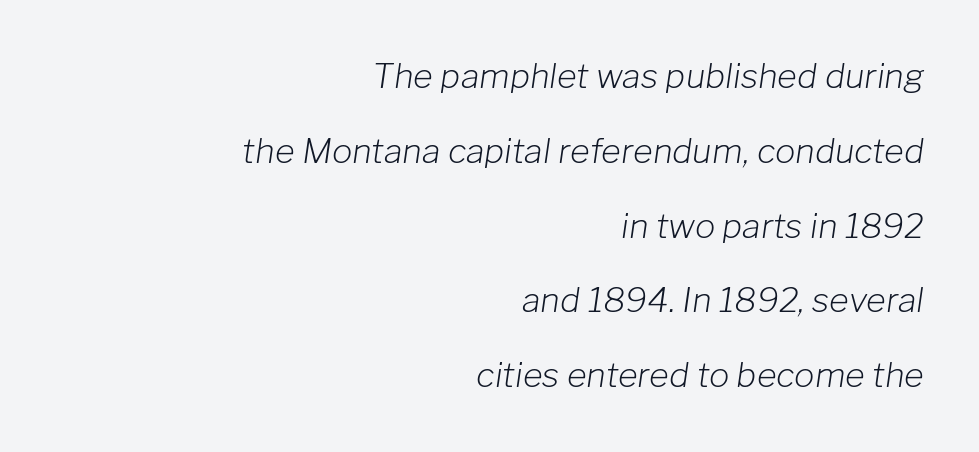
{"italic": "yes", "lean": "right", "slant_degrees": 8, "bold": "no", "weight": "light", "width": "normal", "stroke_contrast": "low", "x_height": "medium", "monospaced": "no", "underline": "no", "align": "right", "line_spacing": "loose", "line_spacing_ratio": 2.2, "letter_spacing": "normal", "letter_spacing_em": 0.0, "glyph_px": 34}
